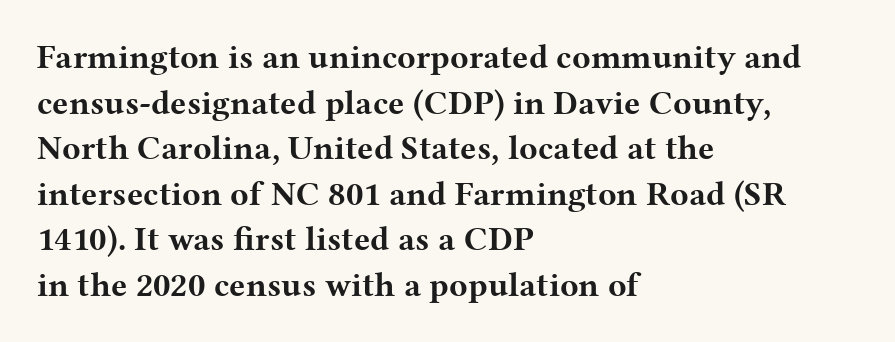
Does the type have serifs? Yes, each stem ends in a small foot. Heavy, bold letterforms. In terms of leading, this rendering sits right in the middle. The line texture is even and compact thanks to regular tracking.
